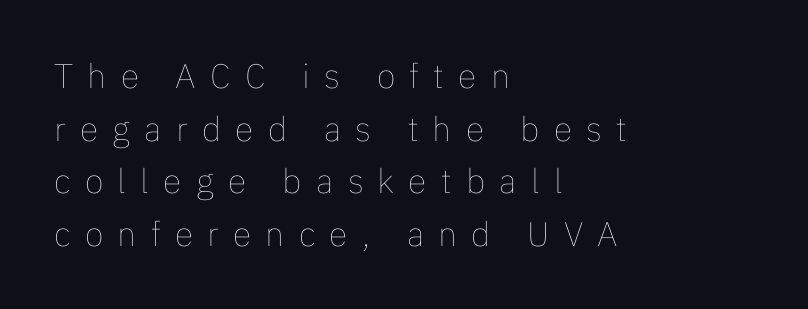
{"italic": "no", "bold": "no", "weight": "thin", "width": "normal", "stroke_contrast": "low", "x_height": "medium", "monospaced": "no", "underline": "no", "align": "left", "line_spacing": "normal", "line_spacing_ratio": 1.55, "letter_spacing": "wide", "letter_spacing_em": 0.42, "glyph_px": 34}
